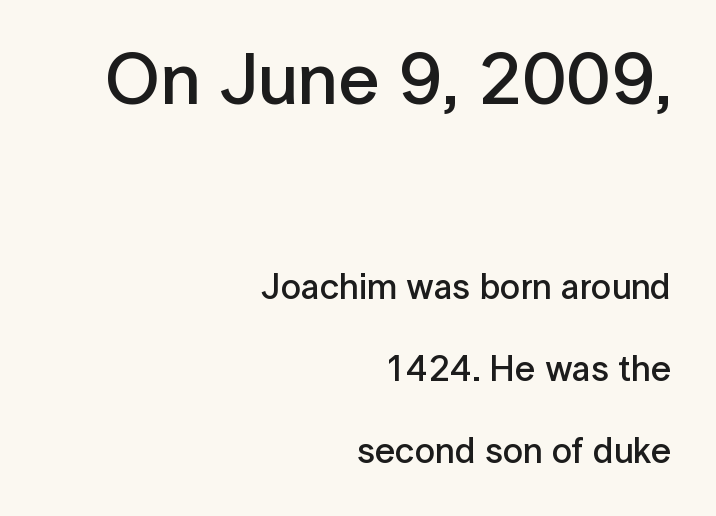
Think of a printed novel: that variable character pitch is what you see here. The space beneath each line is pristine and unruled. The lettering stays uniformly vertical, giving the passage a roman look. Strokes here are thickened, but only to semibold level.
